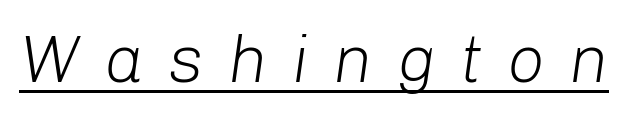
Q: Is the text bold? A: No.
Q: Is the text italic (slanted)? A: Yes, it leans right by about 8 degrees.
Q: Is the text underlined? A: Yes.
Q: Is the spacing between letters normal or unusually wide? A: Unusually wide.
Q: Width (condensed, normal, or wide)? A: Normal.
Q: Stroke contrast? A: Low.
Q: x-height? A: Medium.
Q: Monospaced? A: No.
